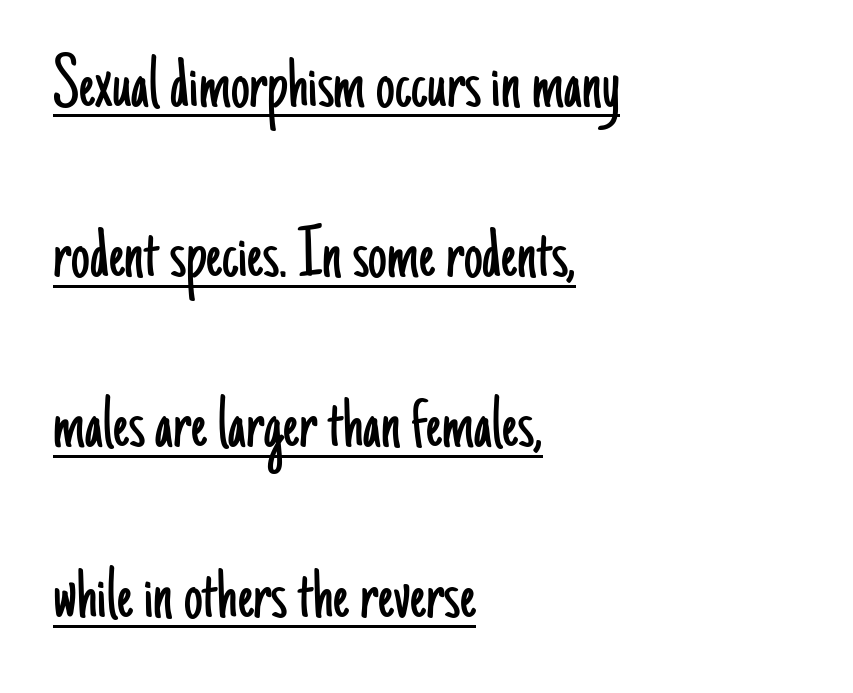
Q: Is the text bold? A: No.
Q: Is the text italic (slanted)? A: No, it is upright.
Q: Is the typeface a serif or a sans-serif typeface? A: Sans-serif.
Q: Is the text underlined? A: Yes.
Q: How is the paragraph aligned? A: Left-aligned.
Q: Is the spacing between letters normal or unusually wide? A: Normal.
Q: Is the spacing between lines tight, normal or loose? A: Loose.
Q: Width (condensed, normal, or wide)? A: Condensed.
Q: Stroke contrast? A: Low.
Q: x-height? A: Small.
Q: Monospaced? A: No.
